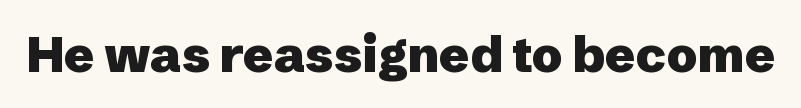
When letters stand straight like this, we call the style roman or upright. The line texture is even and compact thanks to regular tracking. Caption: bold face, heavy strokes. Each letter keeps its own natural width here, so spacing adapts to shape.
